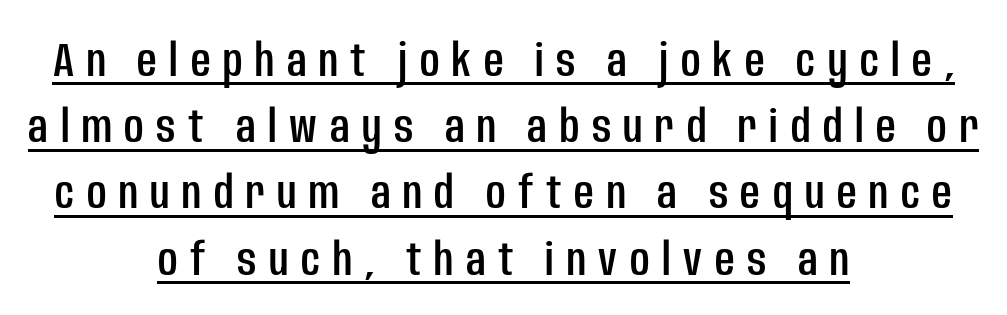
Q: Is the text italic (slanted)? A: No, it is upright.
Q: Is the typeface a serif or a sans-serif typeface? A: Sans-serif.
Q: Is the text underlined? A: Yes.
Q: How is the paragraph aligned? A: Centered.
Q: Is the spacing between letters normal or unusually wide? A: Unusually wide.
Q: Is the spacing between lines tight, normal or loose? A: Normal.
Q: Width (condensed, normal, or wide)? A: Condensed.
Q: Stroke contrast? A: Low.
Q: x-height? A: Large.
Q: Monospaced? A: No.
